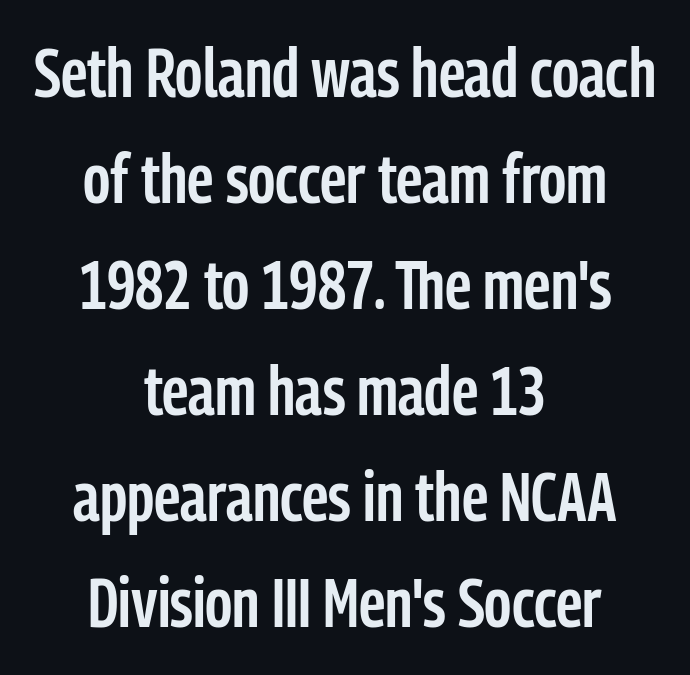
In terms of posture, this sample is upright. The passage shown is not underscored anywhere. The letters advance in unequal steps, a hallmark of proportional type. The passage is arranged like a title page — every line centered.
